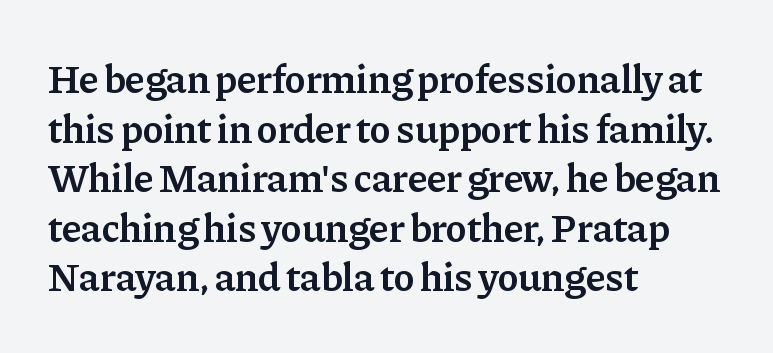
Horizontally, the lines are justified to the leading edge only. It's the straight-up-and-down kind of type. Is this a sans? No — the strokes have serifs. Heft: intermediate — a semibold. The gap between lines stays unmarked.
